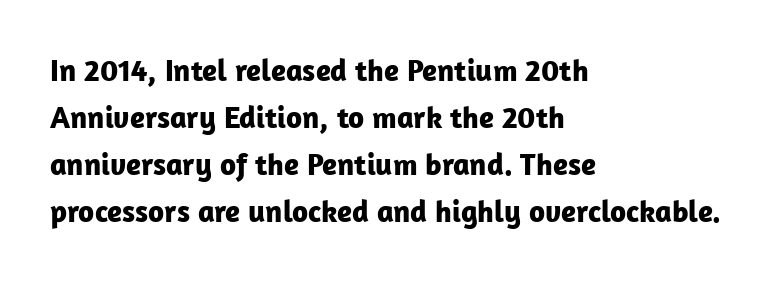
The face used here is proportionally spaced, like ordinary book or web type. Underlining? Definitely not there. The characters look thick and weighty, a clear bold. Characters follow at the spacing the type designer built in. Reading down the block, your eye returns to a fixed left position each line.
